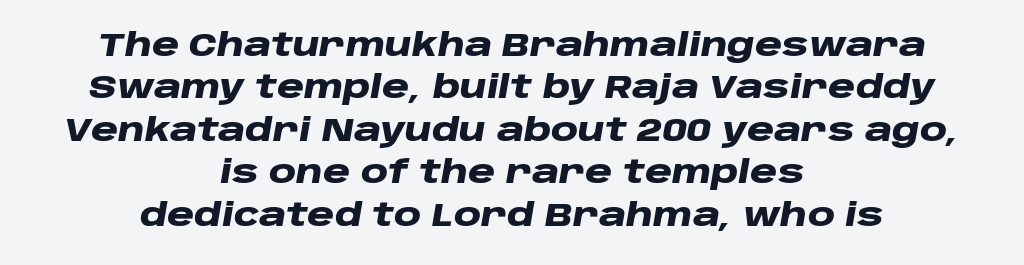
The image shows 31 px heavy, wide type, italic (leaning right); set centered, normal line spacing (1.37x), normal letter spacing, not underlined; low stroke contrast and a large x-height.
